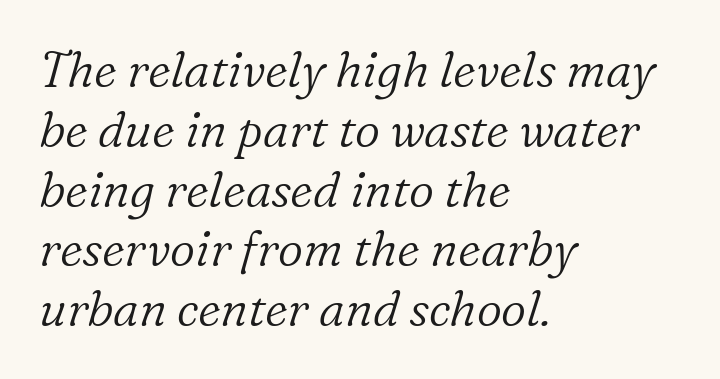
This is oblique type, the kind used for emphasis or titles. Each letter's strokes conclude with small projecting serifs. Which margin do the lines hug? The left one — the right edge is uneven. The letters sit at their default tracking, neither squeezed nor spread. Character widths vary here, with narrow letters taking less room than wide ones. Nothing heavy about these letters — not bold at all.
